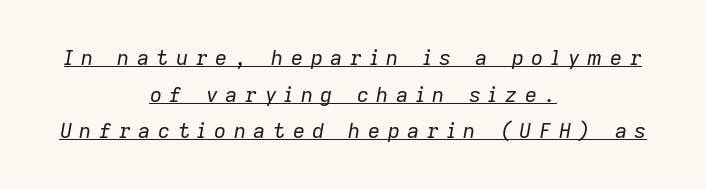
Tracking here is generous; glyphs stand well apart from one another. Which margin do the lines hug? Neither — every line sits in the middle. The face used here has a pronounced slope to its letters. A light-to-regular cut is what we see here.
